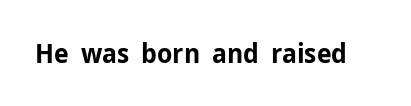
{"italic": "no", "bold": "yes", "underline": "no", "letter_spacing": "normal", "letter_spacing_em": 0.0, "glyph_px": 27}
